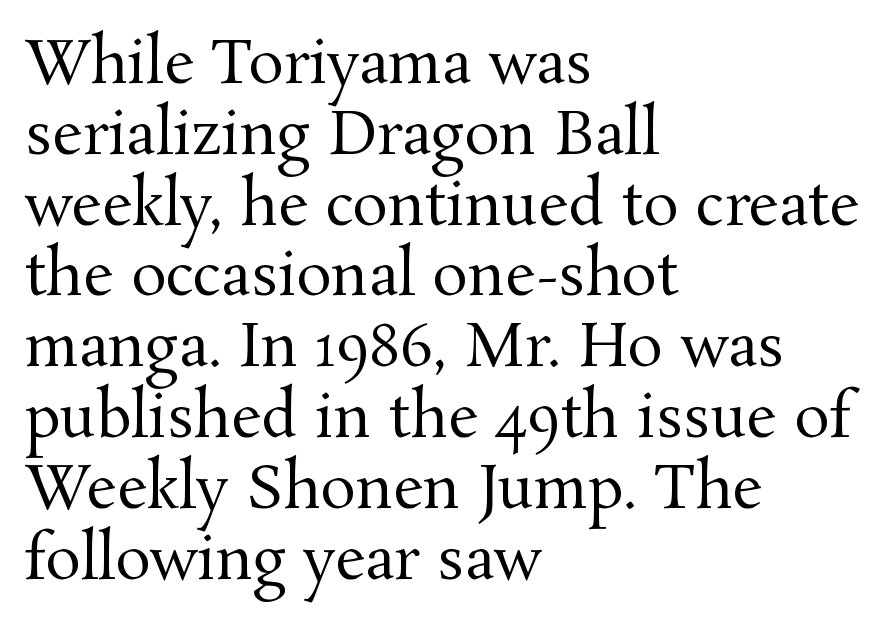
{"serif": "yes", "italic": "no", "bold": "no", "weight": "regular", "width": "normal", "stroke_contrast": "medium", "x_height": "medium", "monospaced": "no", "underline": "no", "align": "left", "line_spacing_ratio": 1.2, "letter_spacing": "normal", "letter_spacing_em": 0.0, "glyph_px": 59}
